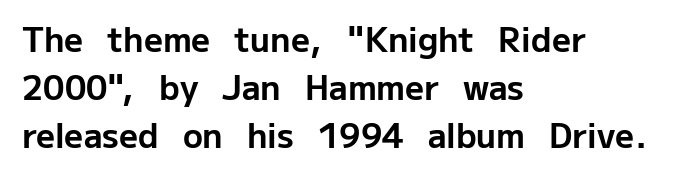
The face used here is proportionally spaced, like ordinary book or web type. Reading down the column, the eye jumps a familiar distance to each next line. The specimen reads as upright at a glance. The designer went with a sans here, leaving each stem footless. If you drew a ruler down the left edge, every line would touch it.
